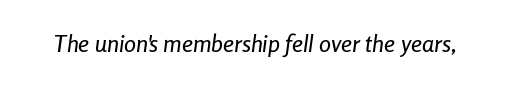
Q: Is the text italic (slanted)? A: Yes, it leans right by about 8 degrees.
Q: Is the text underlined? A: No.
Q: Is the spacing between letters normal or unusually wide? A: Normal.
